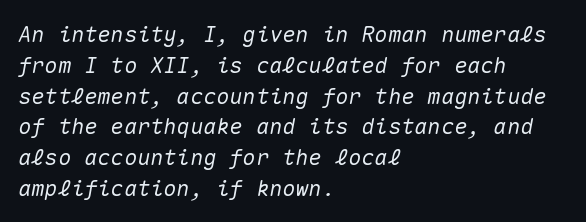
{"italic": "yes", "lean": "right", "slant_degrees": 10, "underline": "no", "align": "left", "line_spacing": "normal", "line_spacing_ratio": 1.4, "letter_spacing": "normal", "letter_spacing_em": 0.0, "glyph_px": 22}
